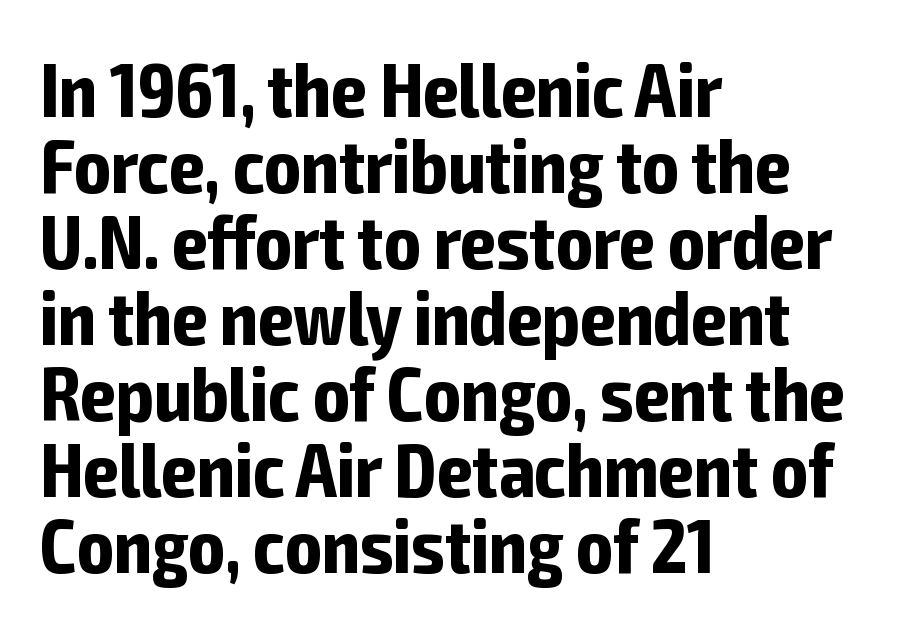
Q: Is the text bold? A: Yes.
Q: Is the text italic (slanted)? A: No, it is upright.
Q: Is the typeface a serif or a sans-serif typeface? A: Sans-serif.
Q: Is the text underlined? A: No.
Q: How is the paragraph aligned? A: Left-aligned.
Q: Is the spacing between letters normal or unusually wide? A: Normal.
Q: Is the spacing between lines tight, normal or loose? A: Tight.
Q: Width (condensed, normal, or wide)? A: Condensed.
Q: Stroke contrast? A: Low.
Q: x-height? A: Medium.
Q: Monospaced? A: No.
